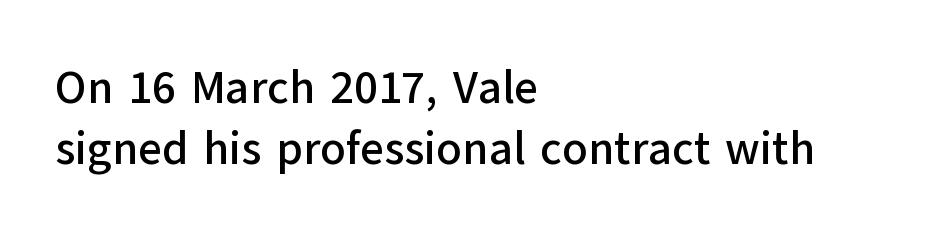
Whoever set this chose a conventional vertical rhythm. In CSS terms this would be text-align: left. Is this a sans? Yes — the strokes have no serifs. A typesetter would mark this as roman, not italic. Nobody touched the tracking dial on this one.
